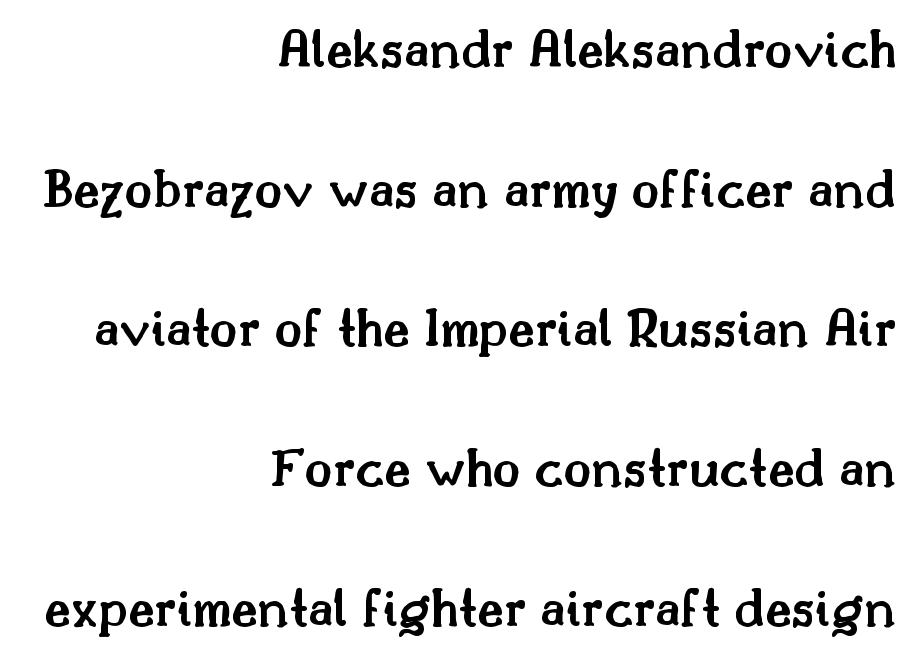
Q: Is the text bold? A: Semi-bold.
Q: Is the text italic (slanted)? A: No, it is upright.
Q: Is the typeface a serif or a sans-serif typeface? A: Serif.
Q: Is the text underlined? A: No.
Q: How is the paragraph aligned? A: Right-aligned.
Q: Is the spacing between letters normal or unusually wide? A: Normal.
Q: Is the spacing between lines tight, normal or loose? A: Loose.
Q: Width (condensed, normal, or wide)? A: Normal.
Q: Stroke contrast? A: Medium.
Q: x-height? A: Small.
Q: Monospaced? A: No.
